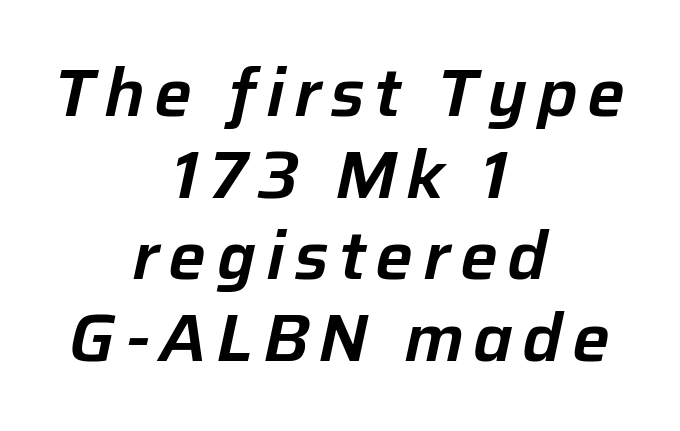
The axis of the letterforms is tilted away from vertical. This sample has the flowing, uneven cadence of proportional lettering. Honestly, there is no underline to notice here at all. The text block is weighted toward neither margin, spreading evenly from the middle.
